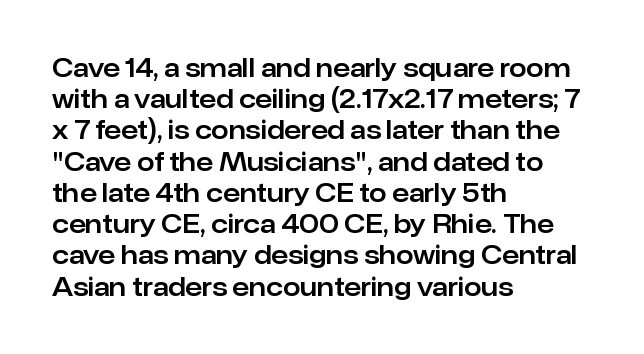
{"italic": "no", "underline": "no", "align": "left", "line_spacing": "normal", "line_spacing_ratio": 1.25, "letter_spacing": "normal", "letter_spacing_em": 0.0, "glyph_px": 25}
